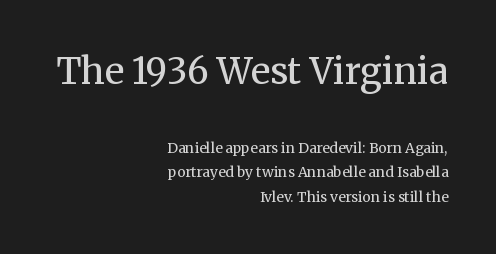
The image shows 36 px regular-weight serif type, upright; set right-aligned, line spacing 1.73x, normal letter spacing, not underlined; the first (top) block is 2.57x larger; medium stroke contrast and a medium x-height.
